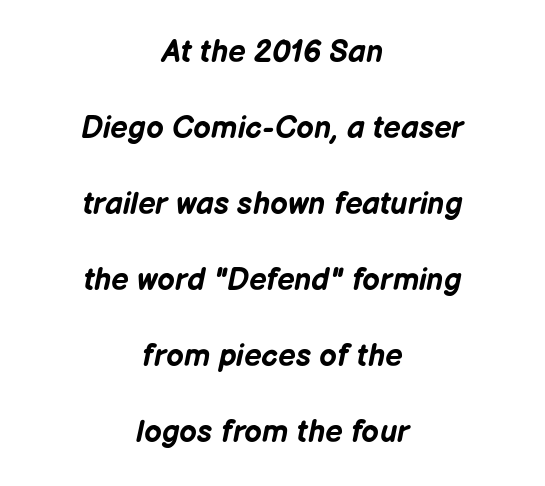
{"italic": "yes", "lean": "right", "slant_degrees": 12, "bold": "yes", "weight": "bold", "width": "normal", "stroke_contrast": "low", "x_height": "medium", "monospaced": "no", "underline": "no", "align": "center", "line_spacing": "loose", "line_spacing_ratio": 2.45, "letter_spacing": "normal", "letter_spacing_em": 0.0, "glyph_px": 31}
